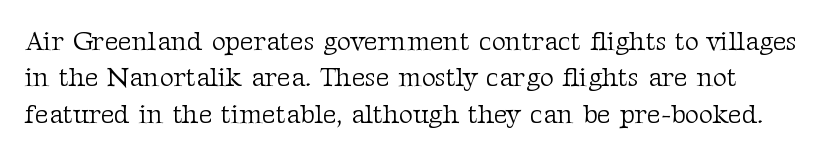
{"italic": "no", "bold": "no", "underline": "no", "line_spacing": "normal", "line_spacing_ratio": 1.35, "letter_spacing": "normal", "letter_spacing_em": 0.0, "glyph_px": 27}
